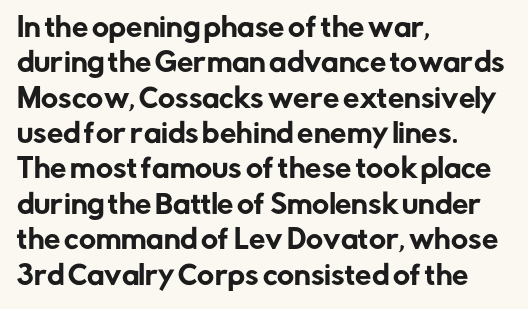
Q: Is the text italic (slanted)? A: No, it is upright.
Q: Is the text underlined? A: No.
Q: How is the paragraph aligned? A: Left-aligned.
Q: Is the spacing between letters normal or unusually wide? A: Normal.
Q: Is the spacing between lines tight, normal or loose? A: Normal.
